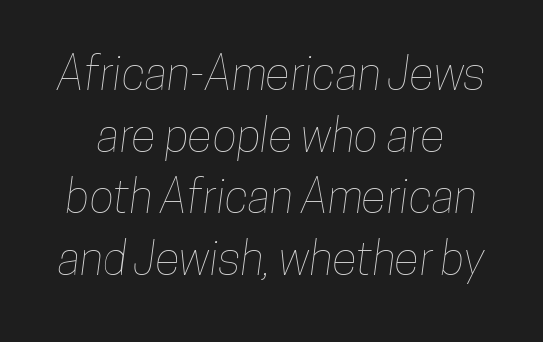
The image shows 46 px condensed type; set normal line spacing (1.34x), normal letter spacing, not underlined; low stroke contrast and a medium x-height.
